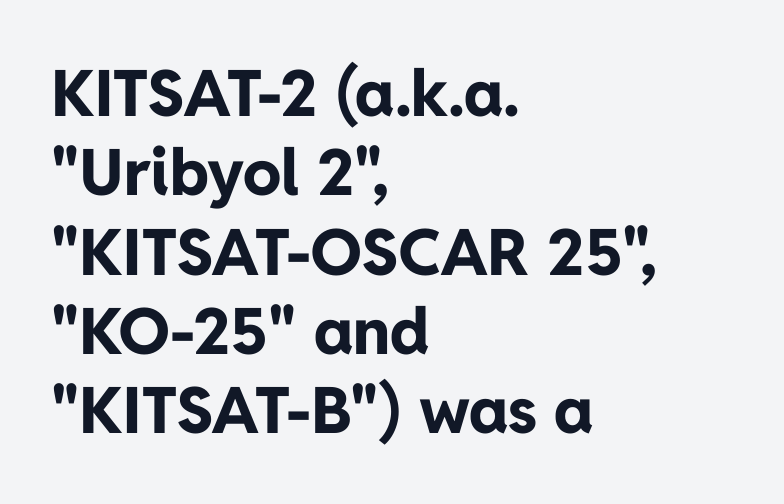
On the weight axis this lands at bold, roughly 700. The compositor pushed each line to the left boundary. The area under the type is left untouched. There is no visible air inserted between adjacent glyphs.
